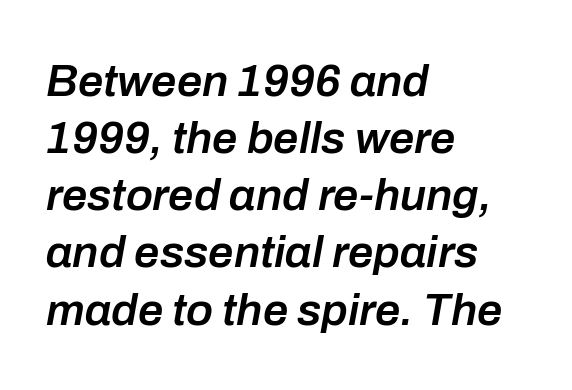
The image shows 45 px semibold type, italic (leaning right); set left-aligned, normal line spacing (1.27x), normal letter spacing, not underlined; low stroke contrast and a medium x-height.
